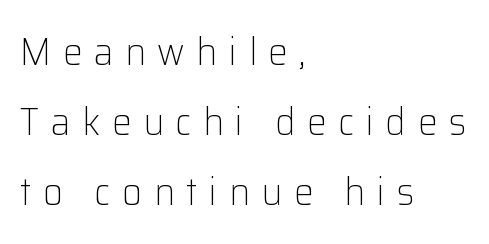
The image shows 39 px light sans-serif type, upright; set left-aligned, line spacing 1.8x, unusually wide letter spacing (+0.3 em), not underlined; low stroke contrast and a medium x-height.
